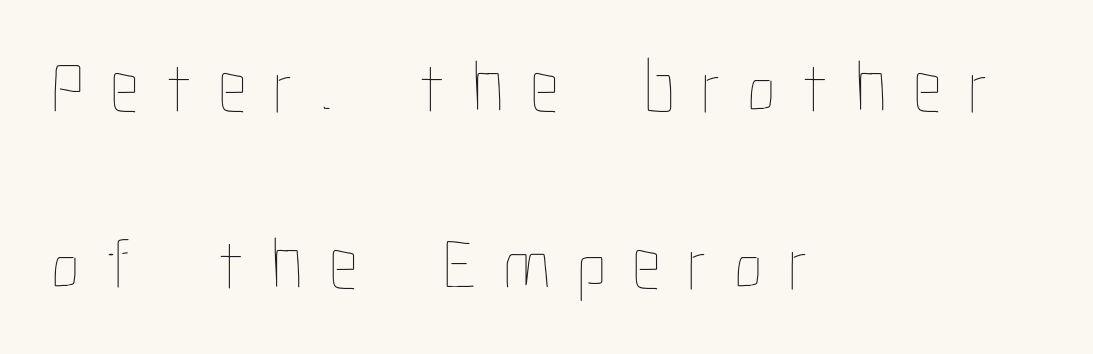
{"italic": "no", "bold": "no", "weight": "thin", "width": "condensed", "stroke_contrast": "low", "x_height": "medium", "monospaced": "no", "underline": "no", "align": "left", "line_spacing": "loose", "line_spacing_ratio": 2.39, "letter_spacing": "wide", "letter_spacing_em": 0.35, "glyph_px": 74}
